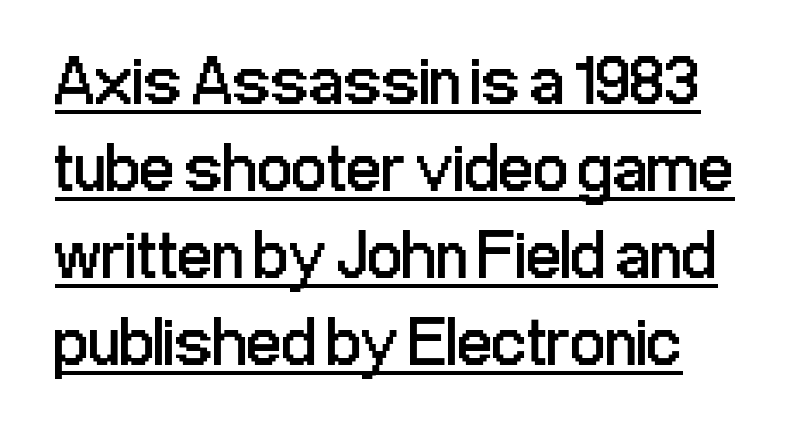
Is this a heavy cut? Hardly; it is regular or lighter. Nobody touched the tracking dial on this one. These lines sit exactly where default settings would place them. Do the characters align in a grid? No, the font is proportional. Quick note: not italic, upright. Looks like someone drew a line under every word here.
